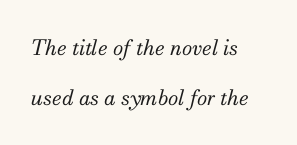
The image shows 21 px text type, italic (leaning right); set left-aligned, loose line spacing (2.36x), normal letter spacing, not underlined.
